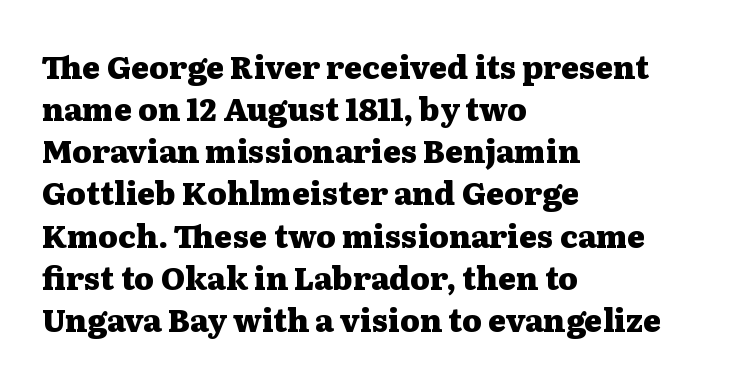
Q: Is the text bold? A: Yes.
Q: Is the text italic (slanted)? A: No, it is upright.
Q: Is the typeface a serif or a sans-serif typeface? A: Serif.
Q: Is the text underlined? A: No.
Q: How is the paragraph aligned? A: Left-aligned.
Q: Is the spacing between letters normal or unusually wide? A: Normal.
Q: Is the spacing between lines tight, normal or loose? A: Normal.
Q: Width (condensed, normal, or wide)? A: Wide.
Q: Stroke contrast? A: Medium.
Q: x-height? A: Medium.
Q: Monospaced? A: No.
